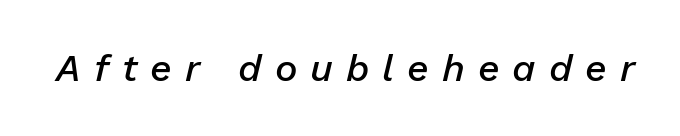
Q: Is the text bold? A: Semi-bold.
Q: Is the text italic (slanted)? A: Yes, it leans right by about 13 degrees.
Q: Is the text underlined? A: No.
Q: Is the spacing between letters normal or unusually wide? A: Unusually wide.
Q: Width (condensed, normal, or wide)? A: Normal.
Q: Stroke contrast? A: Low.
Q: x-height? A: Medium.
Q: Monospaced? A: No.
